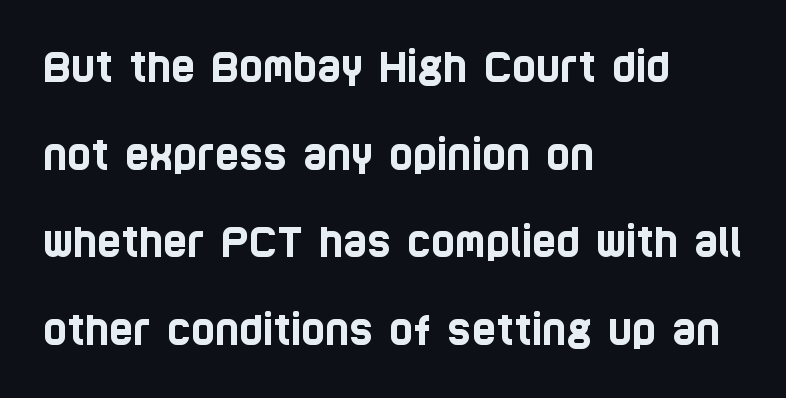
{"serif": "no", "width": "condensed", "stroke_contrast": "low", "x_height": "large", "monospaced": "no", "underline": "no", "align": "left", "line_spacing": "loose", "line_spacing_ratio": 2.14, "letter_spacing": "normal", "letter_spacing_em": 0.0, "glyph_px": 41}
